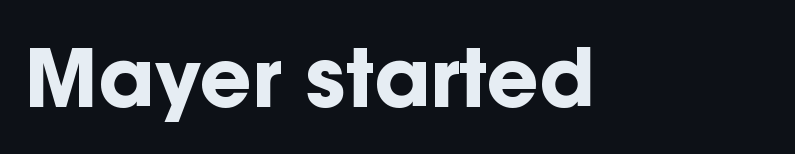
The image shows 80 px bold sans-serif type, upright; set normal letter spacing, not underlined; low stroke contrast and a medium x-height.
